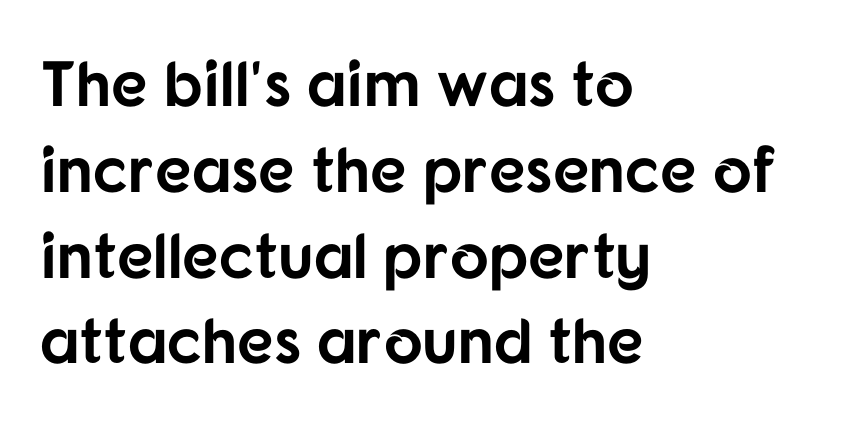
Rendered with straight, roman letterforms. The passage shown is typed in a proportional face where columns would drift. Every row of glyphs begins at an identical x-position on the left. The block of text has a typical density, with ordinary space between rows.
